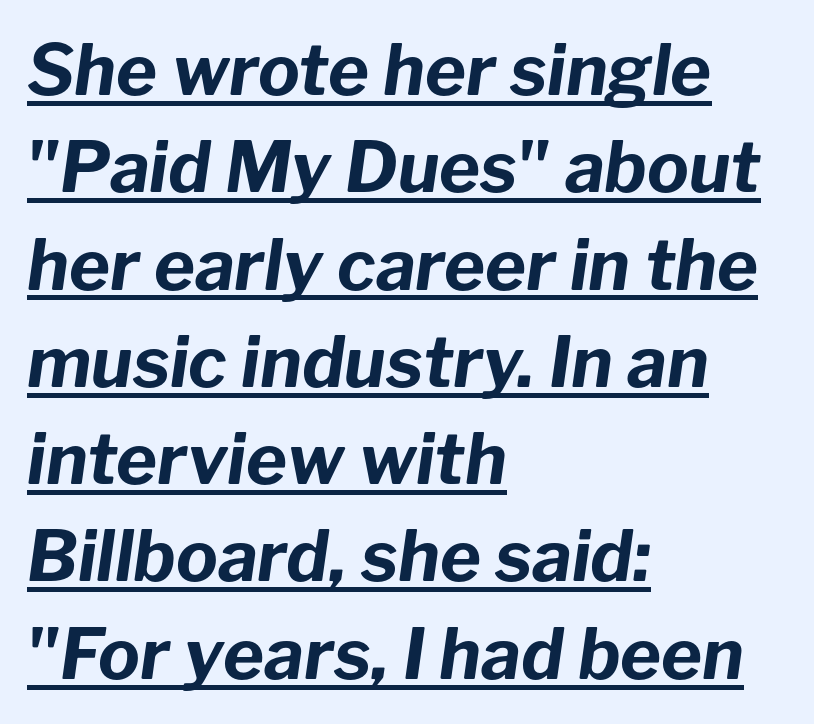
The ragged edge is on the right, which tells us the setting is flush left. Do the characters align in a grid? No, the font is proportional. Bold? Absolutely — the strokes are thick and heavy. Between one letter and the next there's only the usual sliver of space. The specimen reads as italic at a glance.
